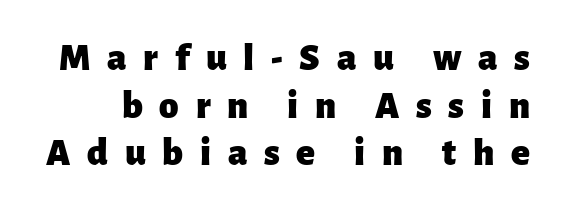
The image shows 39 px heavy sans-serif type, upright; set line spacing 1.22x, unusually wide letter spacing (+0.43 em), not underlined; low stroke contrast and a medium x-height.
